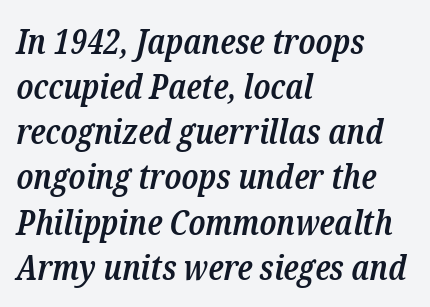
Q: Is the text bold? A: Semi-bold.
Q: Is the text italic (slanted)? A: Yes, it leans right by about 12 degrees.
Q: Is the typeface a serif or a sans-serif typeface? A: Serif.
Q: Is the text underlined? A: No.
Q: How is the paragraph aligned? A: Left-aligned.
Q: Is the spacing between letters normal or unusually wide? A: Normal.
Q: Is the spacing between lines tight, normal or loose? A: Normal.
Q: Width (condensed, normal, or wide)? A: Condensed.
Q: Stroke contrast? A: Low.
Q: x-height? A: Medium.
Q: Monospaced? A: No.
